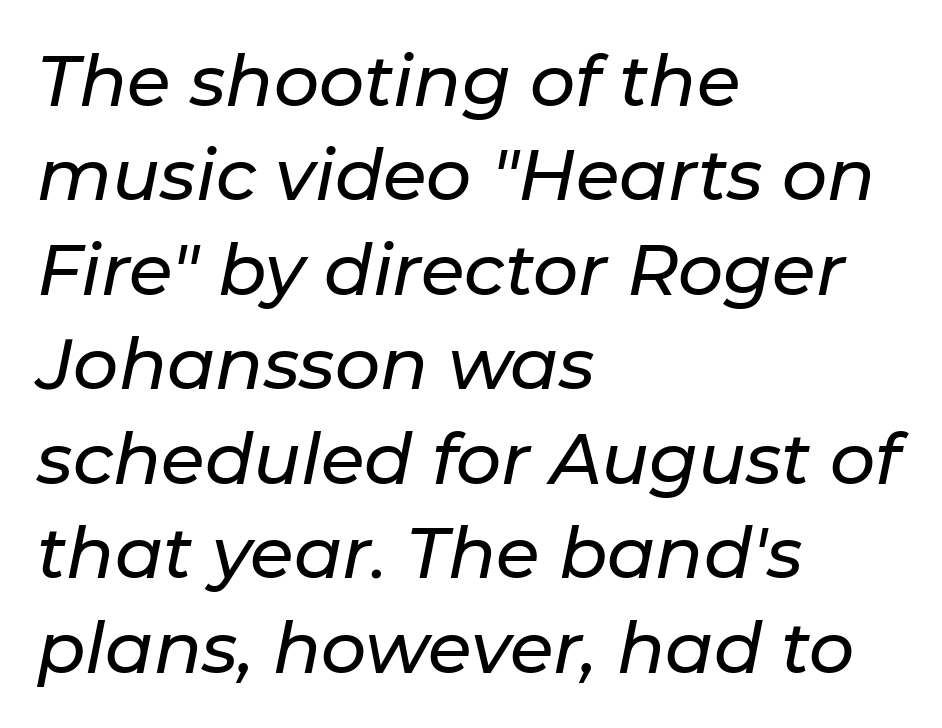
The image shows 71 px text type, italic (leaning right); set left-aligned, normal line spacing (1.33x), normal letter spacing, not underlined; low stroke contrast and a medium x-height.
